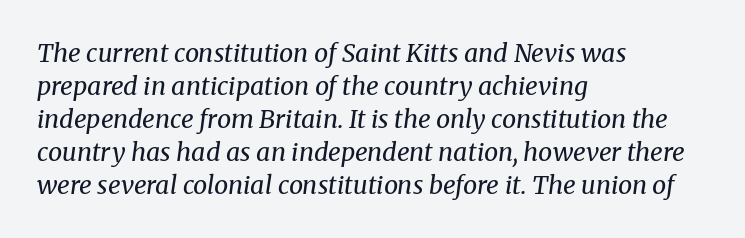
The image shows 25 px text type, italic (leaning right); set left-aligned, normal line spacing (1.32x), normal letter spacing, not underlined.
